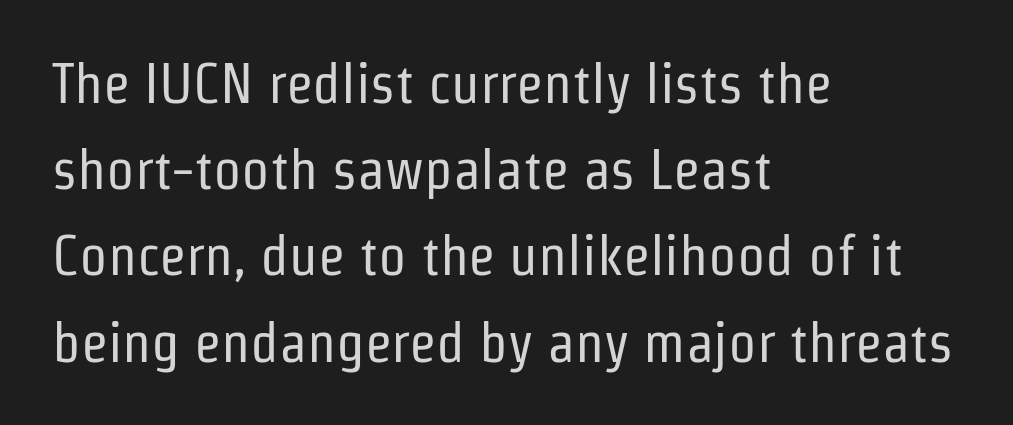
Q: Is the text bold? A: No.
Q: Is the text italic (slanted)? A: No, it is upright.
Q: Is the typeface a serif or a sans-serif typeface? A: Sans-serif.
Q: Is the text underlined? A: No.
Q: How is the paragraph aligned? A: Left-aligned.
Q: Is the spacing between letters normal or unusually wide? A: Normal.
Q: Is the spacing between lines tight, normal or loose? A: Normal.
Q: Width (condensed, normal, or wide)? A: Condensed.
Q: Stroke contrast? A: Low.
Q: x-height? A: Medium.
Q: Monospaced? A: No.
